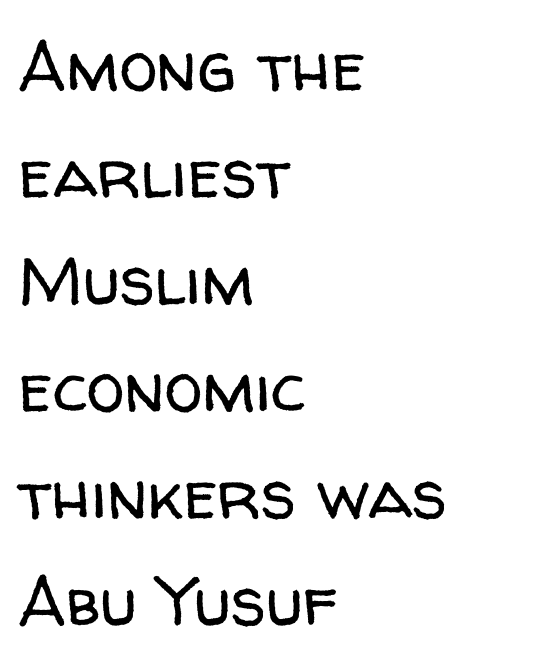
Q: Is the text bold? A: No.
Q: Is the text italic (slanted)? A: No, it is upright.
Q: Is the typeface a serif or a sans-serif typeface? A: Sans-serif.
Q: Is the text underlined? A: No.
Q: How is the paragraph aligned? A: Left-aligned.
Q: Is the spacing between letters normal or unusually wide? A: Normal.
Q: Is the spacing between lines tight, normal or loose? A: Normal.
Q: Width (condensed, normal, or wide)? A: Normal.
Q: Stroke contrast? A: Low.
Q: x-height? A: Medium.
Q: Monospaced? A: No.
